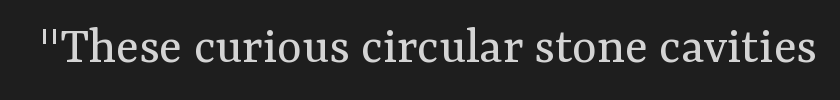
{"serif": "yes", "italic": "no", "bold": "no", "weight": "regular", "width": "normal", "stroke_contrast": "medium", "x_height": "medium", "monospaced": "no", "underline": "no", "letter_spacing": "normal", "letter_spacing_em": 0.0, "glyph_px": 53}
